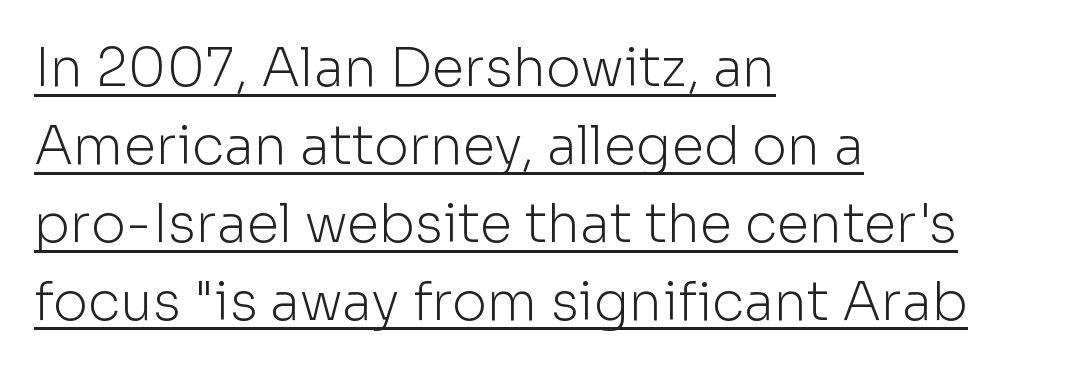
Font category for this specimen: sans-serif. Tracking here is standard; glyphs follow each other at the usual distance. Compared with a typical body face, this is equally light or lighter still. Line starts are locked; line ends wander.
